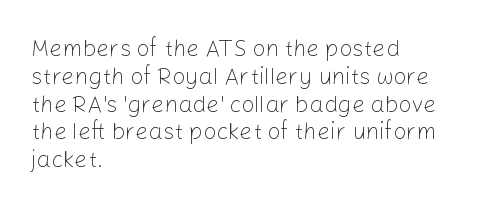
The image shows 23 px text type, upright; set left-aligned, line spacing 1.21x, normal letter spacing, not underlined.
